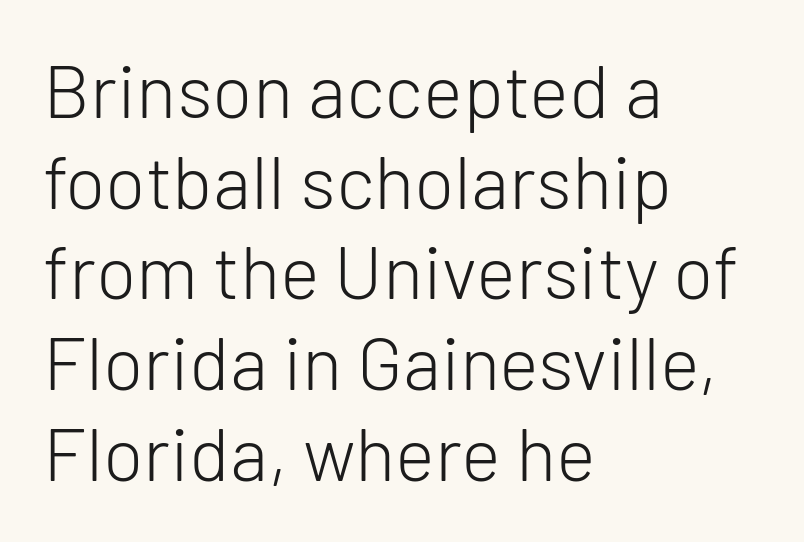
The image shows 75 px light sans-serif type, upright; set left-aligned, line spacing 1.21x, normal letter spacing, not underlined; low stroke contrast and a medium x-height.
